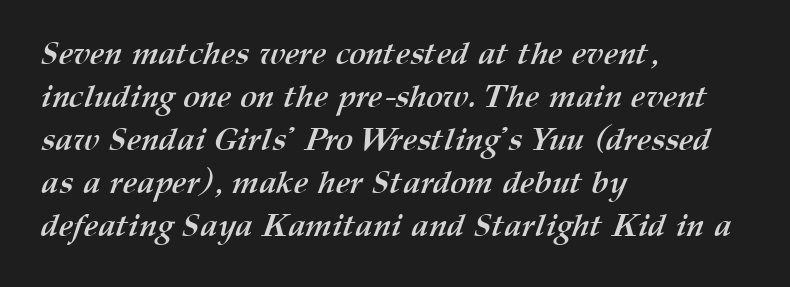
{"bold": "yes", "weight": "semibold", "width": "normal", "stroke_contrast": "medium", "x_height": "medium", "monospaced": "no", "underline": "no", "align": "left", "line_spacing": "normal", "line_spacing_ratio": 1.34, "letter_spacing": "normal", "letter_spacing_em": 0.0, "glyph_px": 32}
